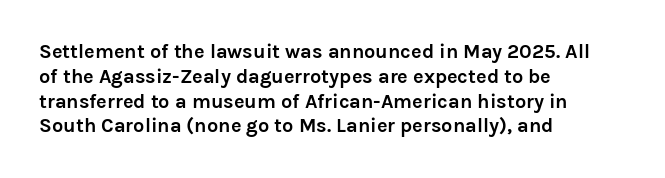
Q: Is the text bold? A: Yes.
Q: Is the text italic (slanted)? A: No, it is upright.
Q: Is the text underlined? A: No.
Q: How is the paragraph aligned? A: Left-aligned.
Q: Is the spacing between letters normal or unusually wide? A: Normal.
